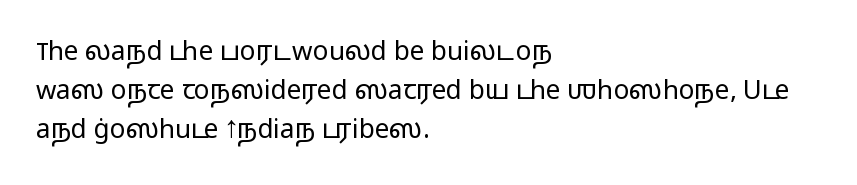
Q: Is the text bold? A: No.
Q: Is the text italic (slanted)? A: No, it is upright.
Q: Is the text underlined? A: No.
Q: How is the paragraph aligned? A: Left-aligned.
Q: Is the spacing between letters normal or unusually wide? A: Normal.
Q: Is the spacing between lines tight, normal or loose? A: Normal.
